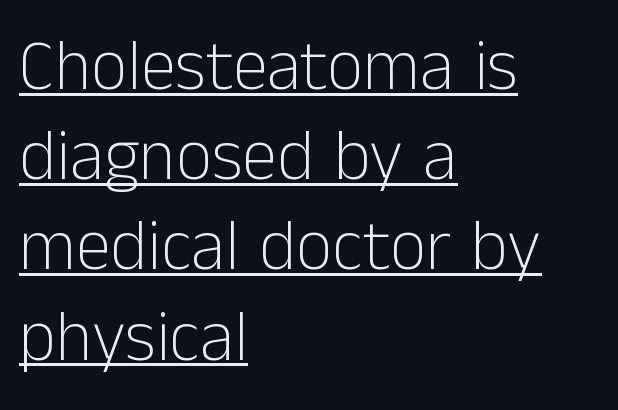
The image shows 71 px light sans-serif type, upright; set left-aligned, normal line spacing (1.27x), normal letter spacing, underlined; low stroke contrast and a medium x-height.
